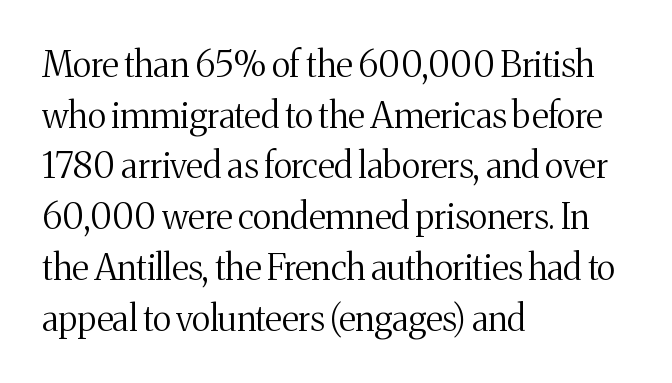
Q: Is the text bold? A: No.
Q: Is the text italic (slanted)? A: No, it is upright.
Q: Is the typeface a serif or a sans-serif typeface? A: Serif.
Q: Is the text underlined? A: No.
Q: How is the paragraph aligned? A: Left-aligned.
Q: Is the spacing between letters normal or unusually wide? A: Normal.
Q: Is the spacing between lines tight, normal or loose? A: Normal.
Q: Width (condensed, normal, or wide)? A: Normal.
Q: Stroke contrast? A: Medium.
Q: x-height? A: Medium.
Q: Monospaced? A: No.
